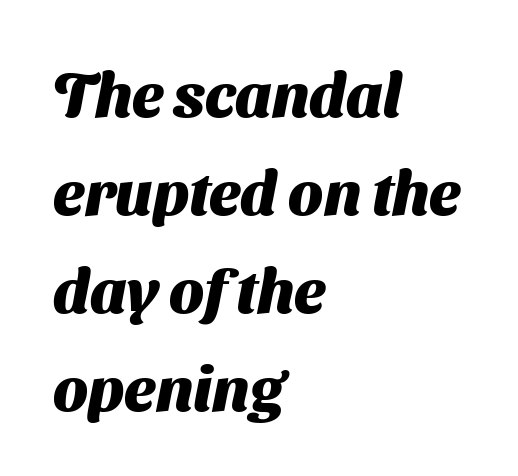
Q: Is the text bold? A: Yes.
Q: Is the typeface a serif or a sans-serif typeface? A: Sans-serif.
Q: Is the text underlined? A: No.
Q: How is the paragraph aligned? A: Left-aligned.
Q: Is the spacing between letters normal or unusually wide? A: Normal.
Q: Is the spacing between lines tight, normal or loose? A: Normal.
Q: Width (condensed, normal, or wide)? A: Normal.
Q: Stroke contrast? A: Medium.
Q: x-height? A: Medium.
Q: Monospaced? A: No.
